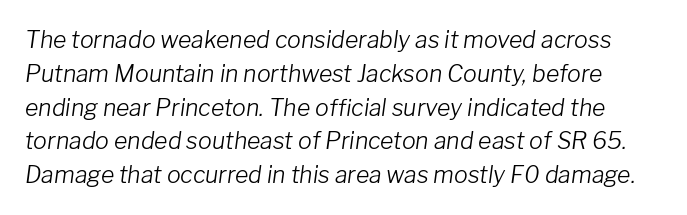
The image shows 23 px text type, italic (leaning right); set normal line spacing (1.47x), normal letter spacing, not underlined.
